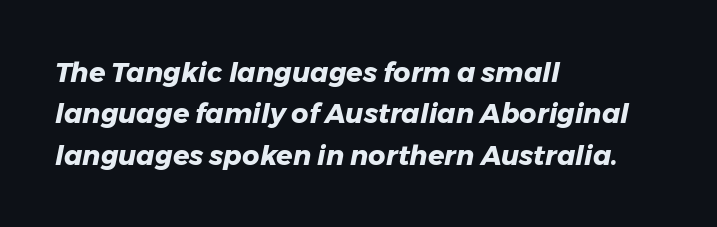
The image shows 27 px bold type, italic (leaning right); set left-aligned, normal line spacing (1.53x), normal letter spacing, not underlined.
